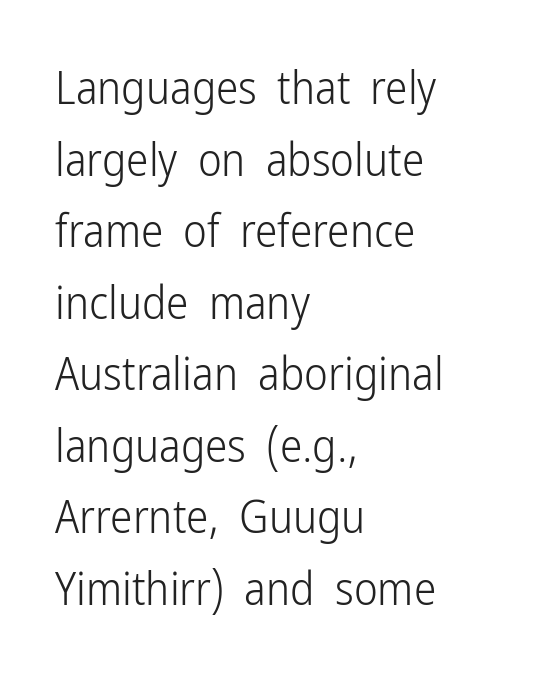
The string is rendered with underlining switched off. In terms of posture, this sample is upright. The font family rendered here belongs to the sans-serif group. The horizontal fit of the characters is conventional and even. Line spacing here is normal. The lines are quadded left.
